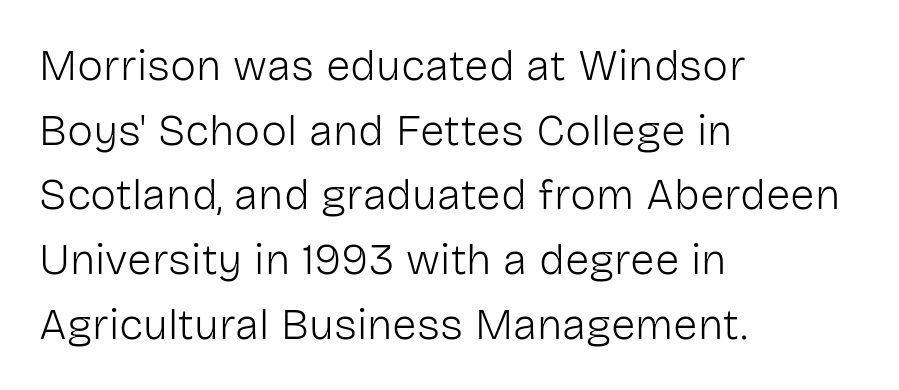
The image shows 44 px light sans-serif type, upright; set left-aligned, normal line spacing (1.47x), normal letter spacing, not underlined; low stroke contrast and a medium x-height.
